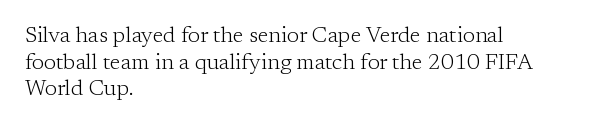
The image shows 22 px text type, upright; set left-aligned, line spacing 1.21x, normal letter spacing, not underlined.
